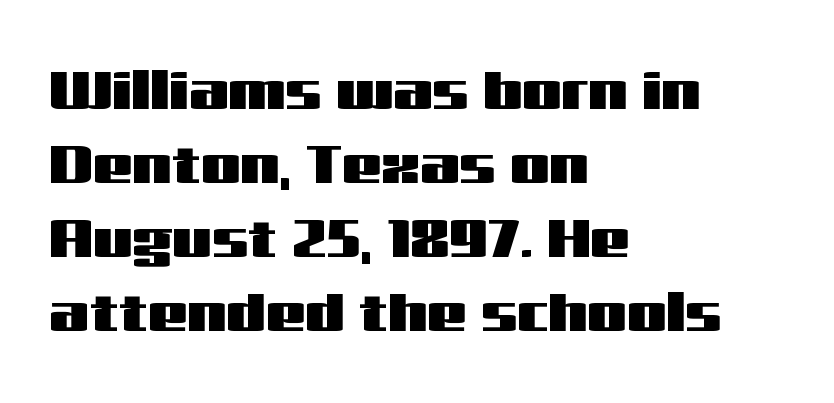
Q: Is the text italic (slanted)? A: No, it is upright.
Q: Is the typeface a serif or a sans-serif typeface? A: Sans-serif.
Q: Is the text underlined? A: No.
Q: How is the paragraph aligned? A: Left-aligned.
Q: Is the spacing between letters normal or unusually wide? A: Normal.
Q: Is the spacing between lines tight, normal or loose? A: Normal.
Q: Width (condensed, normal, or wide)? A: Wide.
Q: Stroke contrast? A: Medium.
Q: x-height? A: Medium.
Q: Monospaced? A: No.
